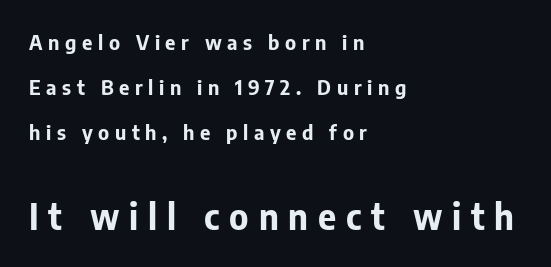
The more generous point size was reserved for the lower chunk. Nope, no serifs anywhere on these letters. One-word summary of the alignment: left. Is this a fixed-width face? No — the glyphs have proportional, varying widths. Style check: upright. Underlining? Definitely not there.
